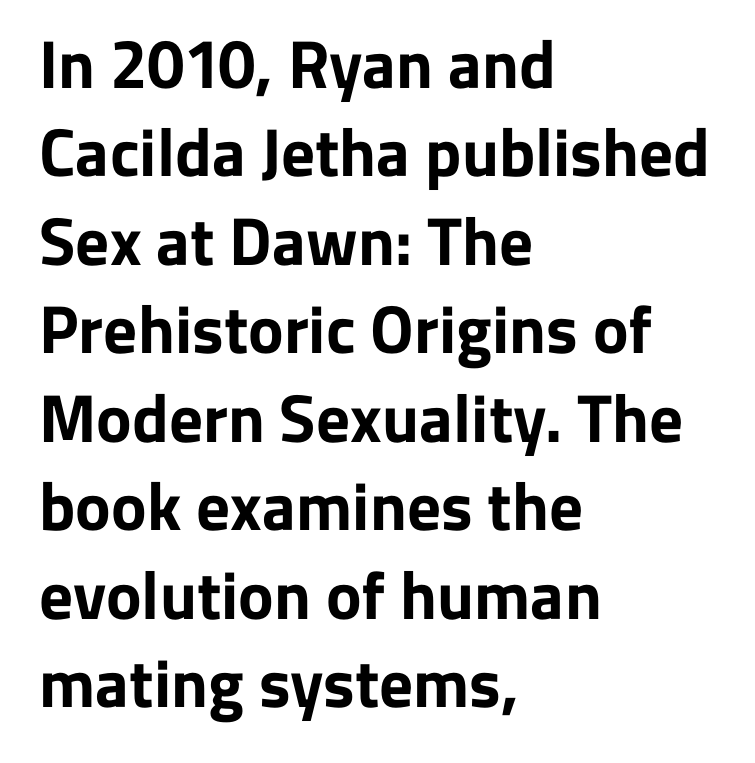
Q: Is the text bold? A: Yes.
Q: Is the text italic (slanted)? A: No, it is upright.
Q: Is the typeface a serif or a sans-serif typeface? A: Sans-serif.
Q: Is the text underlined? A: No.
Q: How is the paragraph aligned? A: Left-aligned.
Q: Is the spacing between letters normal or unusually wide? A: Normal.
Q: Is the spacing between lines tight, normal or loose? A: Normal.
Q: Width (condensed, normal, or wide)? A: Normal.
Q: Stroke contrast? A: Low.
Q: x-height? A: Medium.
Q: Monospaced? A: No.
